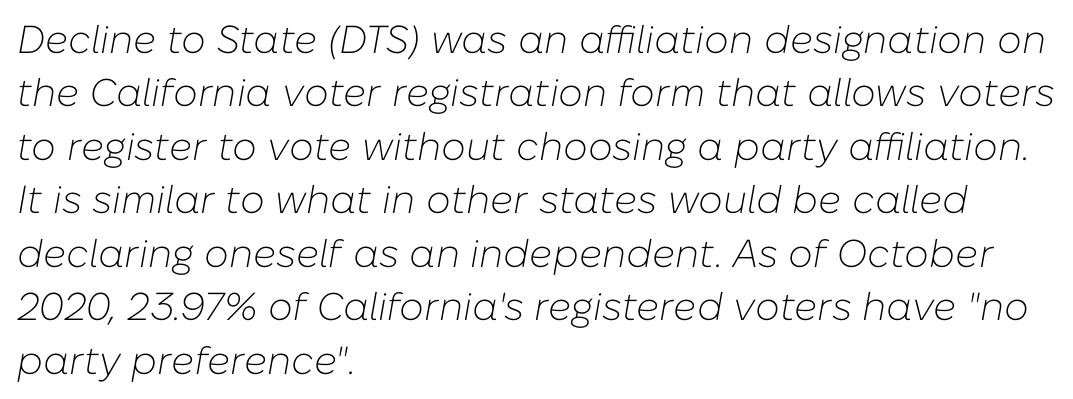
{"italic": "yes", "lean": "right", "slant_degrees": 10, "bold": "no", "weight": "light", "width": "normal", "stroke_contrast": "low", "x_height": "medium", "monospaced": "no", "underline": "no", "align": "left", "line_spacing": "normal", "line_spacing_ratio": 1.37, "letter_spacing": "normal", "letter_spacing_em": 0.0, "glyph_px": 39}
